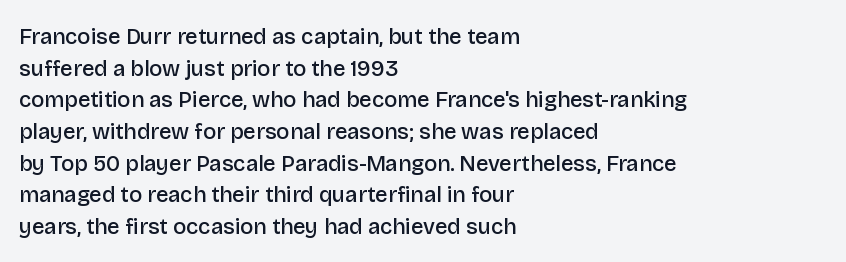
The image shows 22 px text type, upright; set left-aligned, normal line spacing (1.44x), normal letter spacing, not underlined.
